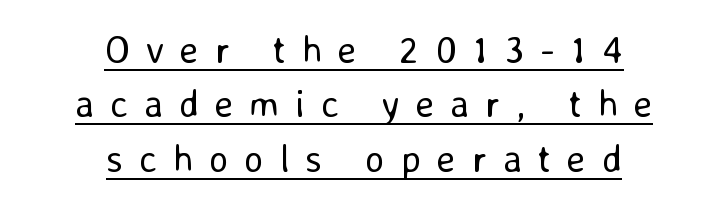
The lettering stays uniformly vertical, giving the passage a roman look. To sum up the face: it is a sans, with no serifs. The face used here is proportionally spaced, like ordinary book or web type. The face used here appears with an underline applied. What's the leading like? Ordinary, nothing unusual.
